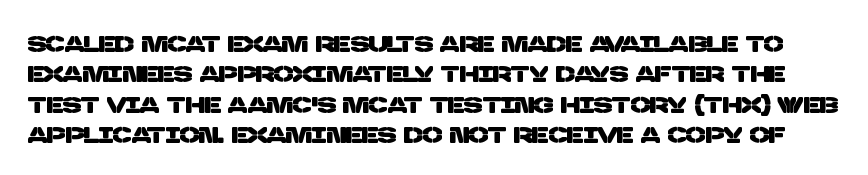
The gaps between neighbouring characters are ordinary and unremarkable. Underlining? Definitely not there. Whoever set this chose a conventional vertical rhythm.
